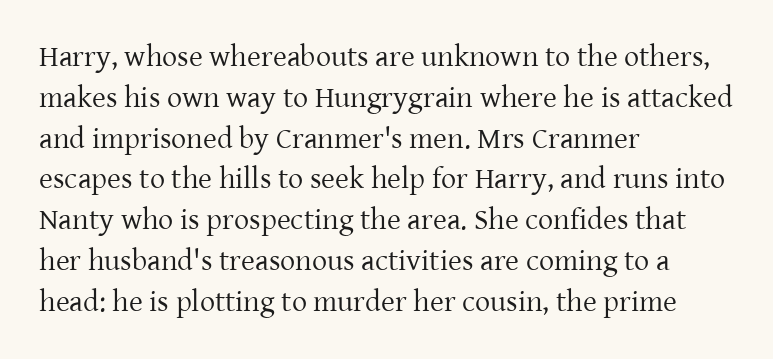
Q: Is the text bold? A: No.
Q: Is the text italic (slanted)? A: No, it is upright.
Q: Is the typeface a serif or a sans-serif typeface? A: Serif.
Q: Is the text underlined? A: No.
Q: How is the paragraph aligned? A: Left-aligned.
Q: Is the spacing between letters normal or unusually wide? A: Normal.
Q: Is the spacing between lines tight, normal or loose? A: Normal.
Q: Width (condensed, normal, or wide)? A: Normal.
Q: Stroke contrast? A: Low.
Q: x-height? A: Medium.
Q: Monospaced? A: No.
